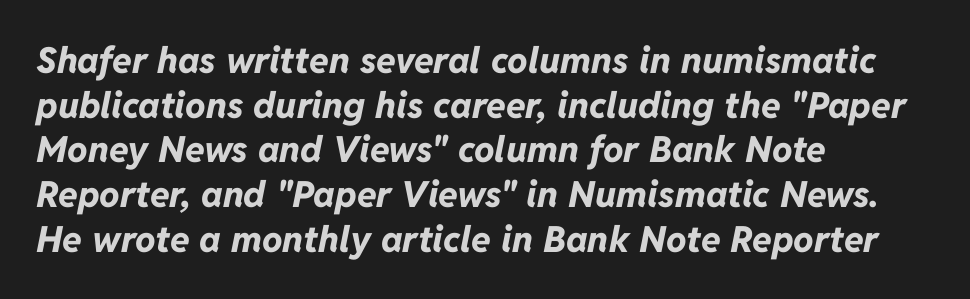
You could not count columns in this text — the font is proportionally spaced. Slant detected: the letters are inclined. Pretty heavy lettering here — definitely bold. Does the copy run flush right? No — it runs flush left.
